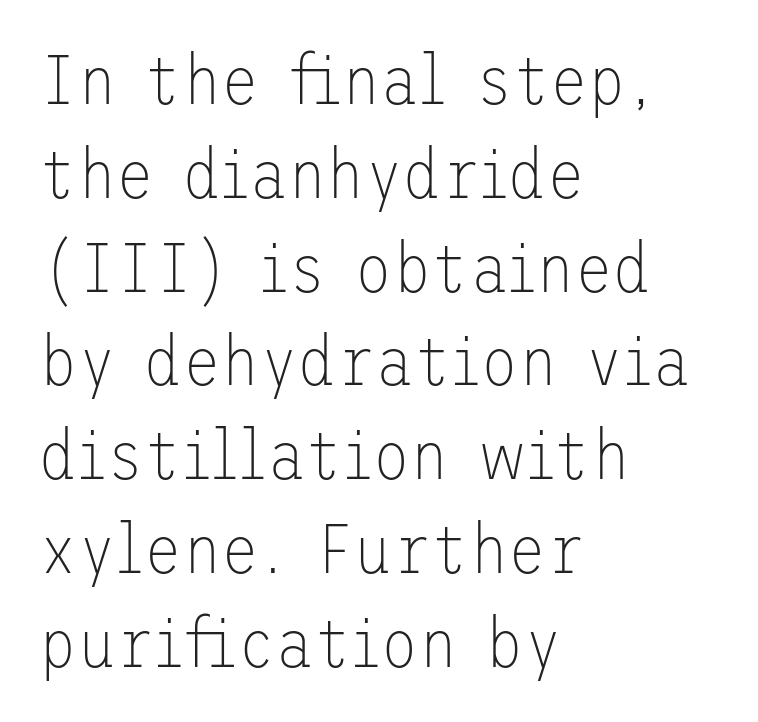
The image shows 70 px thin sans-serif type, upright; set left-aligned, normal line spacing (1.34x), normal letter spacing, not underlined; low stroke contrast and a medium x-height.
